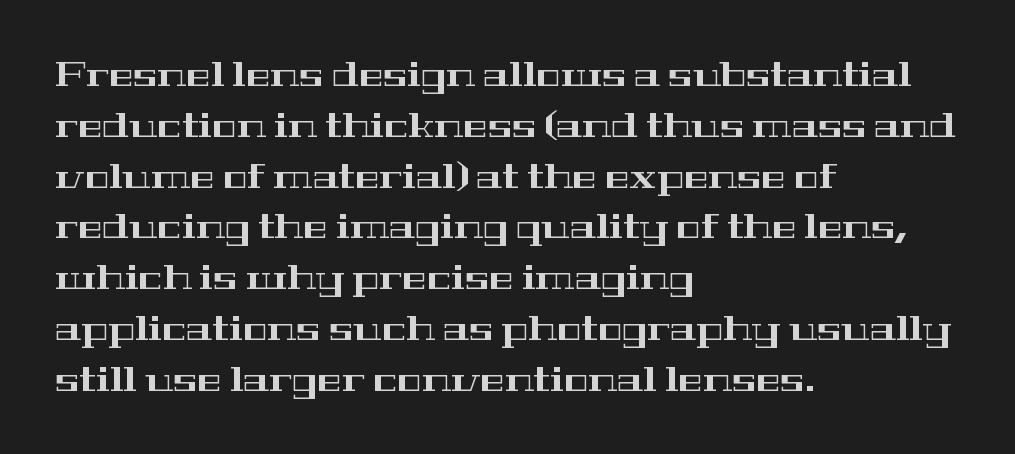
Q: Is the text italic (slanted)? A: No, it is upright.
Q: Is the typeface a serif or a sans-serif typeface? A: Serif.
Q: Is the text underlined? A: No.
Q: How is the paragraph aligned? A: Left-aligned.
Q: Is the spacing between letters normal or unusually wide? A: Normal.
Q: Is the spacing between lines tight, normal or loose? A: Normal.
Q: Width (condensed, normal, or wide)? A: Wide.
Q: Stroke contrast? A: High.
Q: x-height? A: Medium.
Q: Monospaced? A: No.
